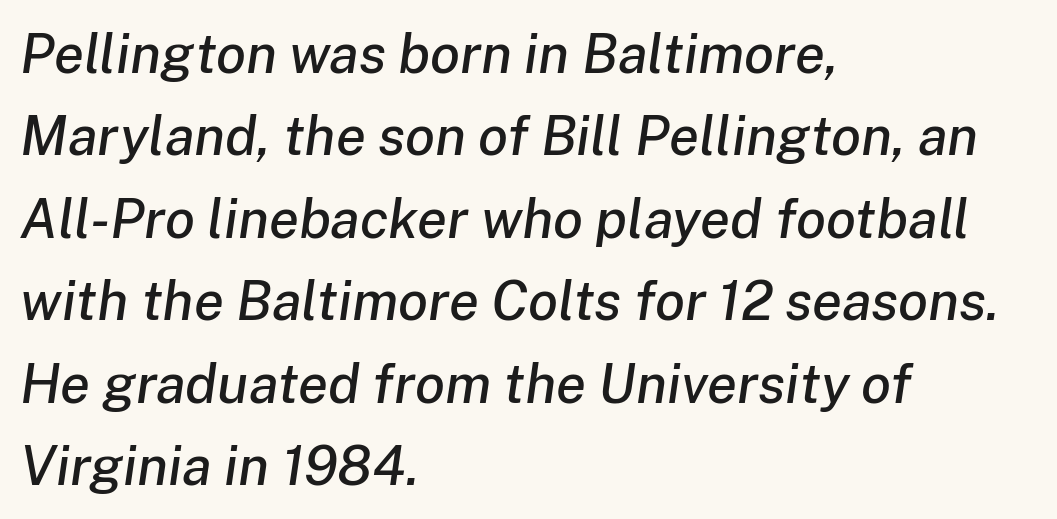
{"italic": "yes", "lean": "right", "slant_degrees": 8, "width": "normal", "stroke_contrast": "low", "x_height": "medium", "monospaced": "no", "underline": "no", "align": "left", "line_spacing": "normal", "line_spacing_ratio": 1.5, "letter_spacing": "normal", "letter_spacing_em": 0.0, "glyph_px": 55}
